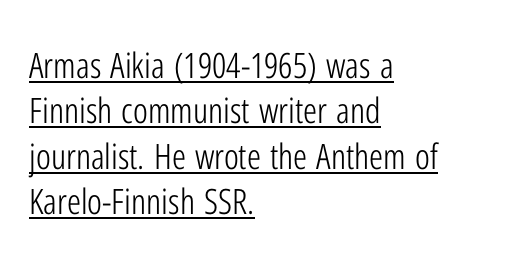
Q: Is the text bold? A: No.
Q: Is the text italic (slanted)? A: No, it is upright.
Q: Is the typeface a serif or a sans-serif typeface? A: Sans-serif.
Q: Is the text underlined? A: Yes.
Q: How is the paragraph aligned? A: Left-aligned.
Q: Is the spacing between letters normal or unusually wide? A: Normal.
Q: Is the spacing between lines tight, normal or loose? A: Normal.
Q: Width (condensed, normal, or wide)? A: Condensed.
Q: Stroke contrast? A: Low.
Q: x-height? A: Medium.
Q: Monospaced? A: No.
